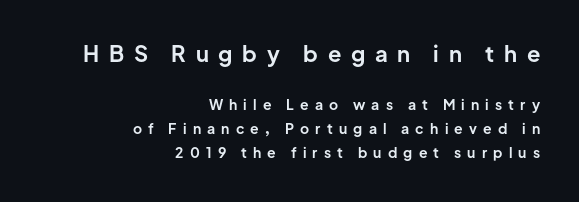
The zone under the glyphs is completely vacant. A student would call this right alignment; a typographer would say flush right, rag left. Letter spacing: wide. Stroke thickness is high; the sample reads as a true bold. The initial chunk of copy outweighs the following chunk in type size. The font's upright variant was chosen for this text.
